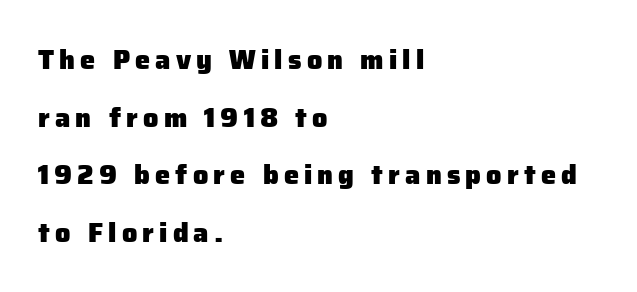
{"italic": "no", "bold": "yes", "underline": "no", "align": "left", "line_spacing": "loose", "line_spacing_ratio": 2.13, "glyph_px": 27}
